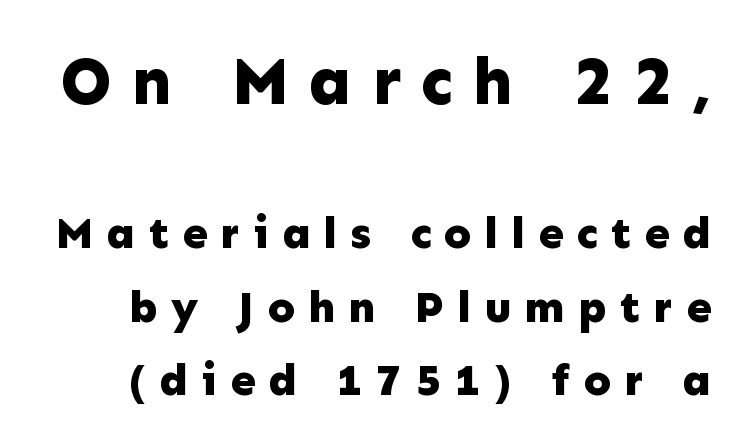
The image shows 68 px bold sans-serif type, upright; set normal line spacing (1.63x), unusually wide letter spacing (+0.29 em), not underlined; the first (top) block is 1.51x larger; low stroke contrast and a medium x-height.
